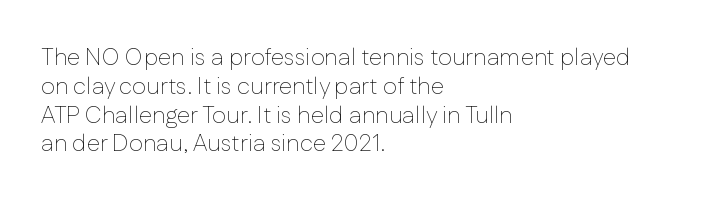
The image shows 24 px text type, upright; set left-aligned, line spacing 1.2x, normal letter spacing, not underlined.
